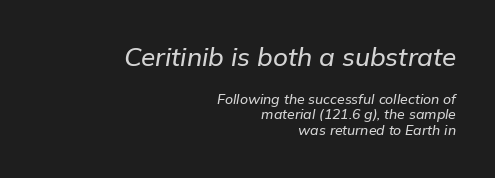
The image shows 26 px text type, italic (leaning right); set right-aligned, tight line spacing (1.11x), normal letter spacing, not underlined; the first (top) block is 1.86x larger.
